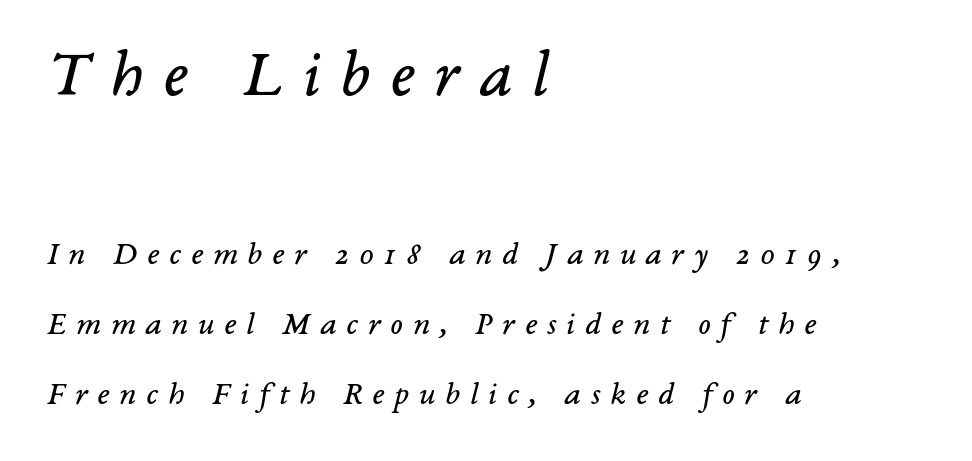
These glyphs show unthickened strokes, regular width or finer. Baseline-to-baseline distance is far greater than the letter height. Letter spacing: wide. The rendering uses natural spacing where letterforms have individual widths. Looking at the ascenders, they clearly lean. The lines in this sample share a left origin and differ only in where they stop.
